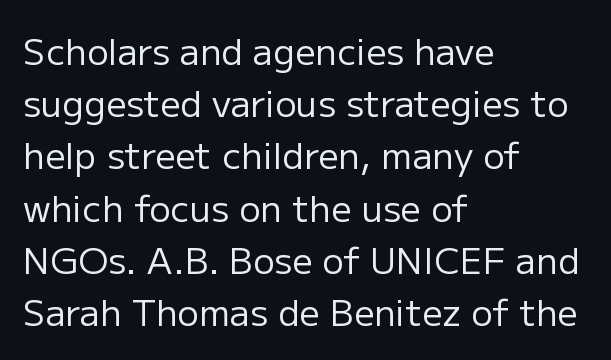
{"serif": "no", "italic": "no", "bold": "no", "weight": "regular", "width": "normal", "stroke_contrast": "low", "x_height": "medium", "monospaced": "no", "underline": "no", "align": "left", "line_spacing": "normal", "line_spacing_ratio": 1.45, "letter_spacing": "normal", "letter_spacing_em": 0.0, "glyph_px": 36}
